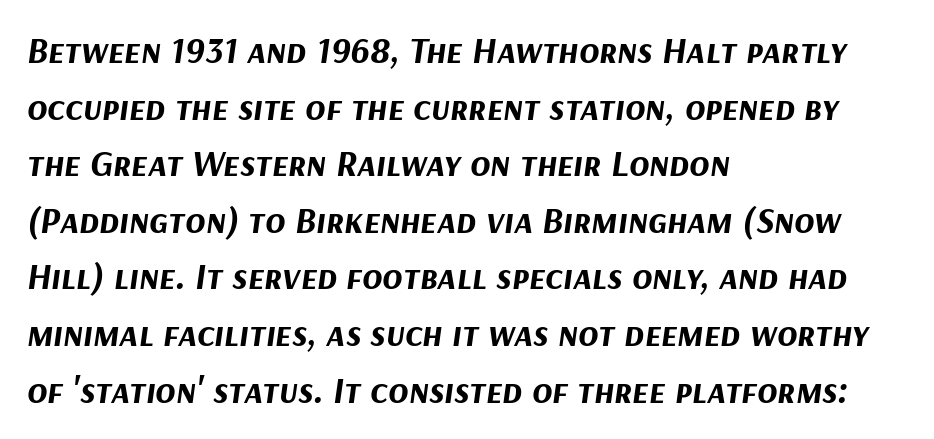
The image shows 37 px bold type, italic (leaning right); set left-aligned, normal line spacing (1.53x), normal letter spacing, not underlined; medium stroke contrast and a medium x-height.
